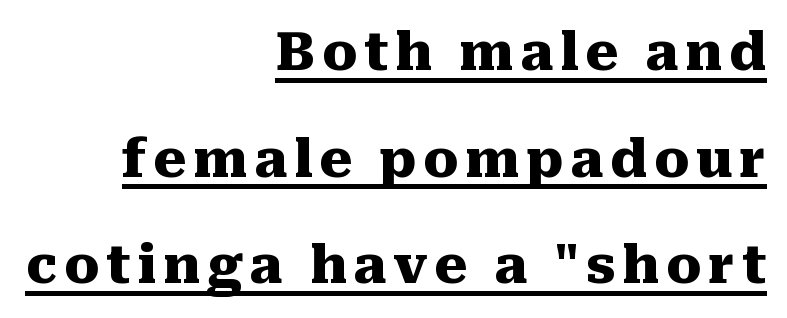
The image shows 52 px heavy serif type, upright; set right-aligned, loose line spacing (2.05x), underlined; medium stroke contrast and a medium x-height.
